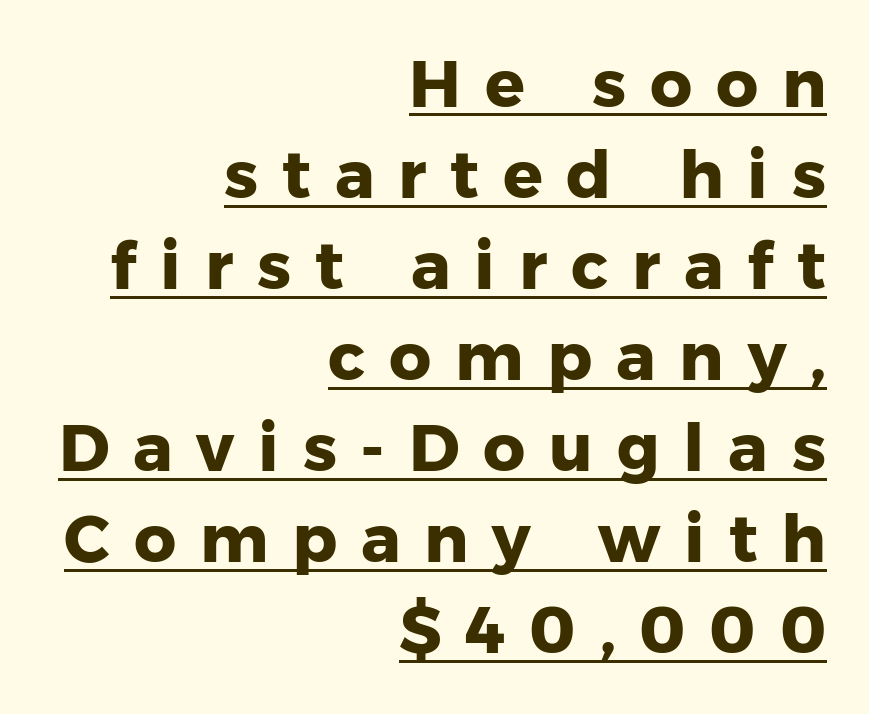
Is this a fixed-width face? No — the glyphs have proportional, varying widths. Underlined type. The designer went with a sans here, leaving each stem footless. The designer left line spacing at the default. The passage shown has open, widely tracked lettering throughout.
